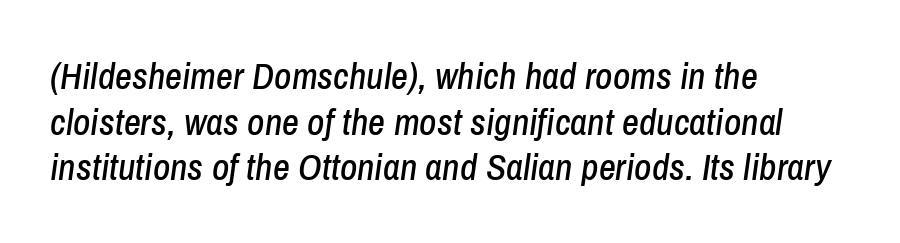
{"italic": "yes", "lean": "right", "slant_degrees": 8, "width": "condensed", "stroke_contrast": "low", "x_height": "medium", "monospaced": "no", "underline": "no", "align": "left", "line_spacing_ratio": 1.23, "letter_spacing": "normal", "letter_spacing_em": 0.0, "glyph_px": 37}
